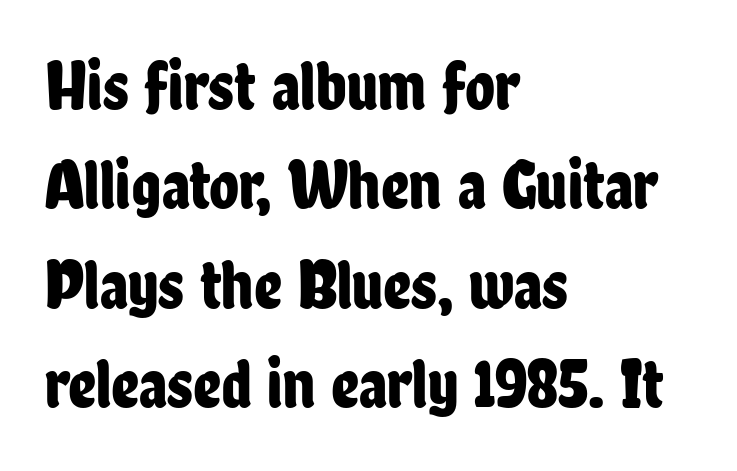
Q: Is the text italic (slanted)? A: No, it is upright.
Q: Is the typeface a serif or a sans-serif typeface? A: Sans-serif.
Q: Is the text underlined? A: No.
Q: How is the paragraph aligned? A: Left-aligned.
Q: Is the spacing between letters normal or unusually wide? A: Normal.
Q: Is the spacing between lines tight, normal or loose? A: Normal.
Q: Width (condensed, normal, or wide)? A: Condensed.
Q: Stroke contrast? A: Low.
Q: x-height? A: Medium.
Q: Monospaced? A: No.
